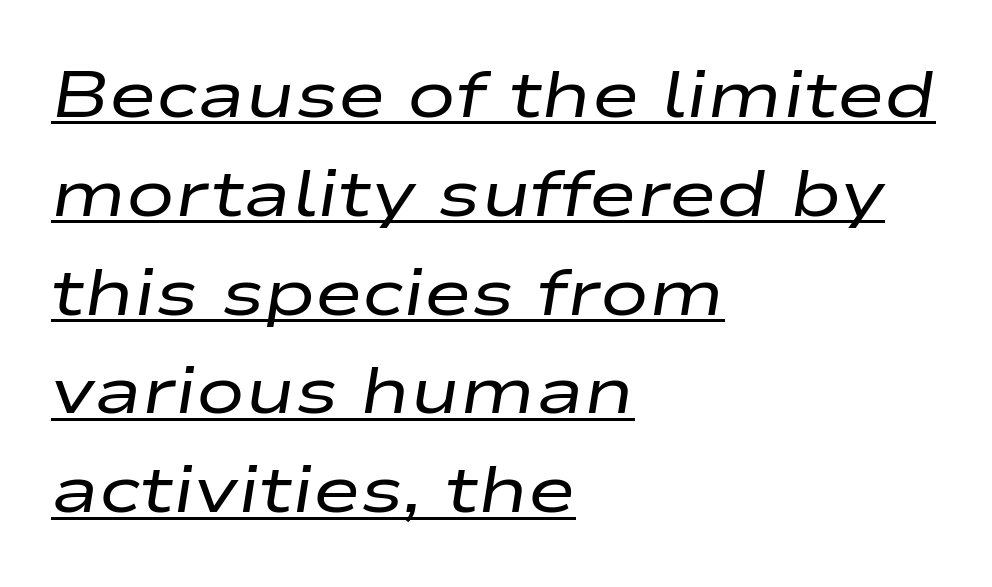
Q: Is the text bold? A: No.
Q: Is the text italic (slanted)? A: Yes, it leans right by about 9 degrees.
Q: Is the text underlined? A: Yes.
Q: How is the paragraph aligned? A: Left-aligned.
Q: Is the spacing between letters normal or unusually wide? A: Normal.
Q: Is the spacing between lines tight, normal or loose? A: Normal.
Q: Width (condensed, normal, or wide)? A: Wide.
Q: Stroke contrast? A: Low.
Q: x-height? A: Medium.
Q: Monospaced? A: No.
